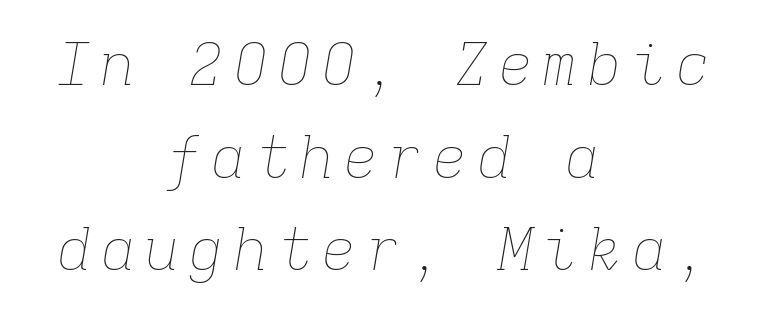
This rendering features lettering with no underline. The passage shown is typed in a monospace face where columns stay perfectly aligned. Stroke thickness stays within the range of a standard reading face or lighter. The rendering uses a moderate line-height, typical for paragraphs. The passage shown leans; its letterforms are oblique. The lines in this sample share a center point and differ in where they start and stop.
